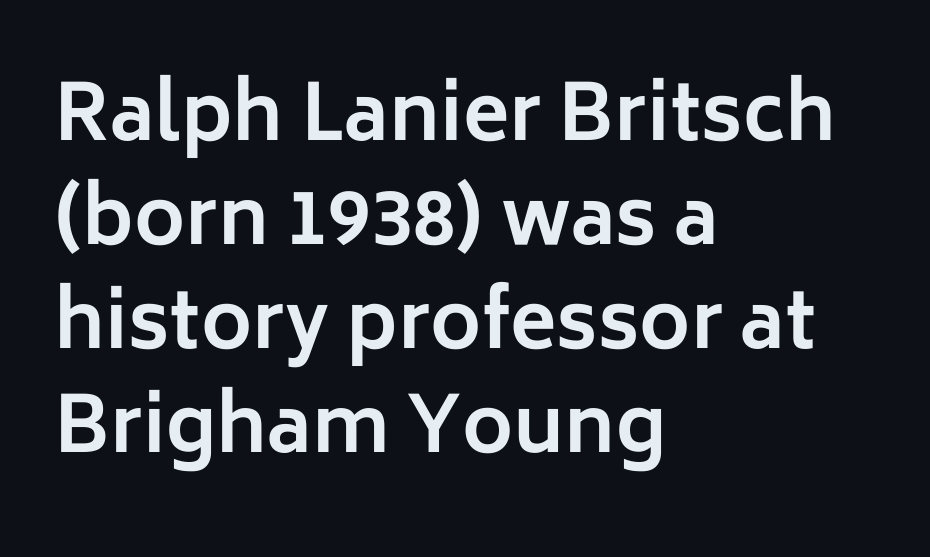
Q: Is the text bold? A: Yes.
Q: Is the text italic (slanted)? A: No, it is upright.
Q: Is the typeface a serif or a sans-serif typeface? A: Sans-serif.
Q: Is the text underlined? A: No.
Q: How is the paragraph aligned? A: Left-aligned.
Q: Is the spacing between letters normal or unusually wide? A: Normal.
Q: Is the spacing between lines tight, normal or loose? A: Normal.
Q: Width (condensed, normal, or wide)? A: Normal.
Q: Stroke contrast? A: Low.
Q: x-height? A: Medium.
Q: Monospaced? A: No.
